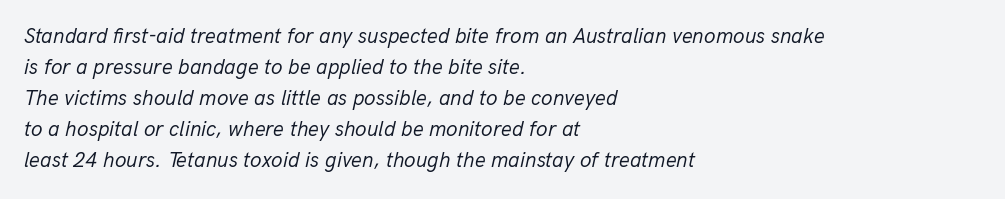
Q: Is the text bold? A: No.
Q: Is the text italic (slanted)? A: Yes, it leans right by about 13 degrees.
Q: Is the text underlined? A: No.
Q: How is the paragraph aligned? A: Left-aligned.
Q: Is the spacing between letters normal or unusually wide? A: Normal.
Q: Is the spacing between lines tight, normal or loose? A: Normal.
